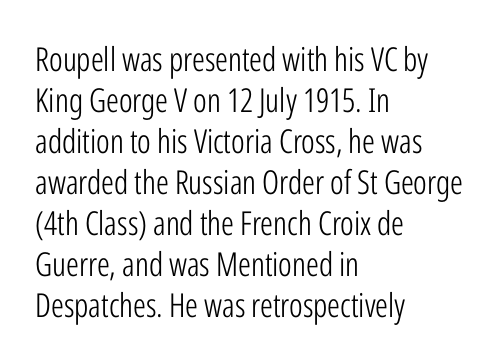
Q: Is the text bold? A: No.
Q: Is the text italic (slanted)? A: No, it is upright.
Q: Is the typeface a serif or a sans-serif typeface? A: Sans-serif.
Q: Is the text underlined? A: No.
Q: How is the paragraph aligned? A: Left-aligned.
Q: Is the spacing between letters normal or unusually wide? A: Normal.
Q: Width (condensed, normal, or wide)? A: Condensed.
Q: Stroke contrast? A: Low.
Q: x-height? A: Medium.
Q: Monospaced? A: No.
